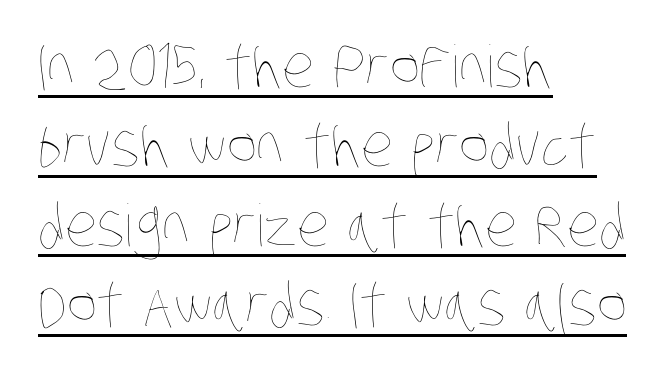
Q: Is the text bold? A: No.
Q: Is the text underlined? A: Yes.
Q: How is the paragraph aligned? A: Left-aligned.
Q: Is the spacing between letters normal or unusually wide? A: Normal.
Q: Is the spacing between lines tight, normal or loose? A: Normal.
Q: Width (condensed, normal, or wide)? A: Condensed.
Q: Stroke contrast? A: Low.
Q: x-height? A: Large.
Q: Monospaced? A: No.
